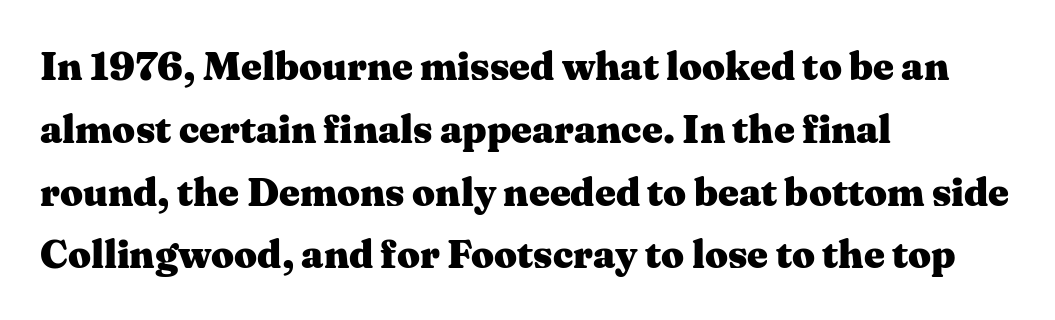
The image shows 40 px heavy, wide serif type, upright; set left-aligned, normal line spacing (1.57x), normal letter spacing, not underlined; medium stroke contrast and a medium x-height.
